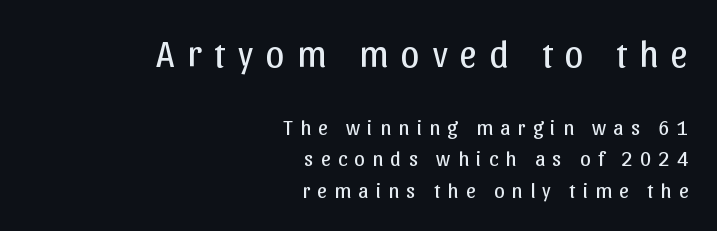
Q: Is the text bold? A: No.
Q: Is the text italic (slanted)? A: No, it is upright.
Q: Is the typeface a serif or a sans-serif typeface? A: Sans-serif.
Q: Is the text underlined? A: No.
Q: How is the paragraph aligned? A: Right-aligned.
Q: Is the spacing between letters normal or unusually wide? A: Unusually wide.
Q: Is the spacing between lines tight, normal or loose? A: Normal.
Q: Which block of text is set in a larger size, the first (top) or the second (bottom)? A: The first (top) one.
Q: Width (condensed, normal, or wide)? A: Normal.
Q: Stroke contrast? A: Low.
Q: x-height? A: Medium.
Q: Monospaced? A: No.
